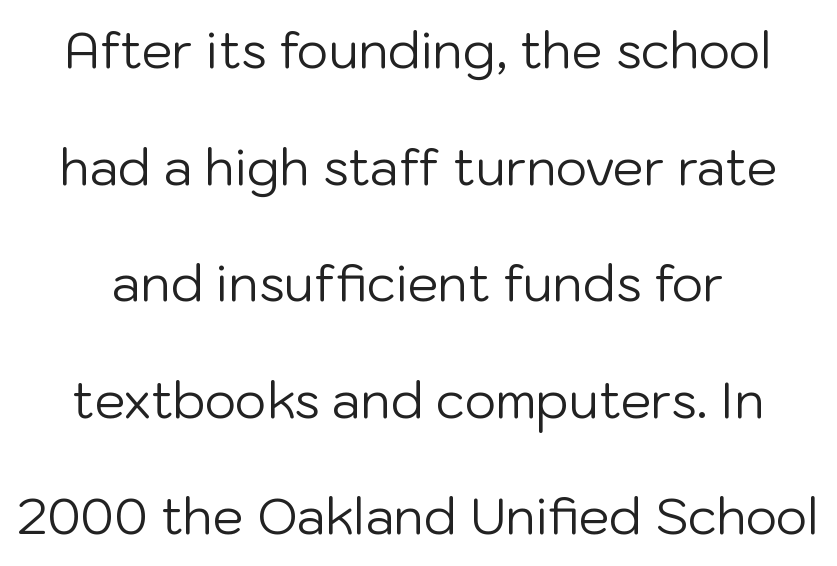
The image shows 49 px regular-weight sans-serif type, upright; set loose line spacing (2.38x), normal letter spacing, not underlined; low stroke contrast and a medium x-height.
